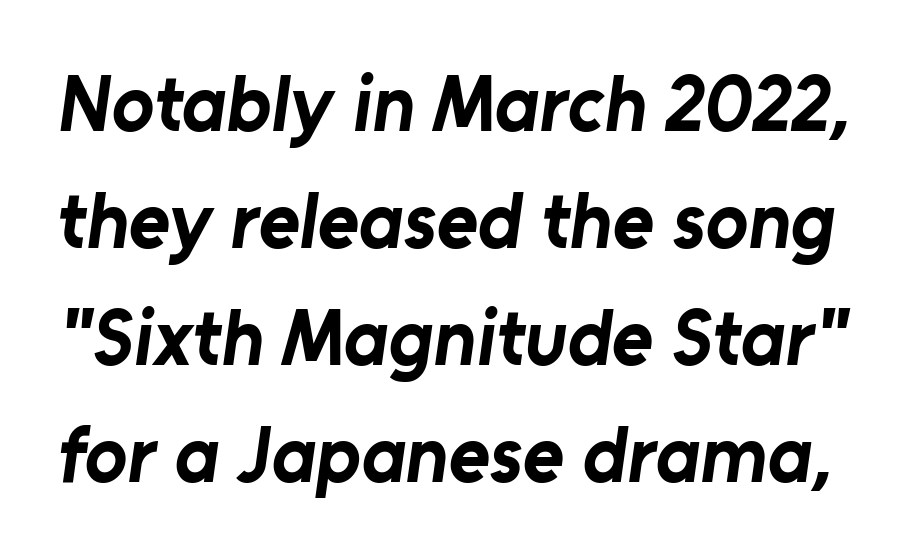
Varying glyph widths throughout — classic text-font behaviour. Students, observe: this is what conventionally led text looks like. Does the type have serifs? No, each stem ends abruptly. Short note: letters normally spaced. No word sits above an underline. Bold? Absolutely — the strokes are thick and heavy.
